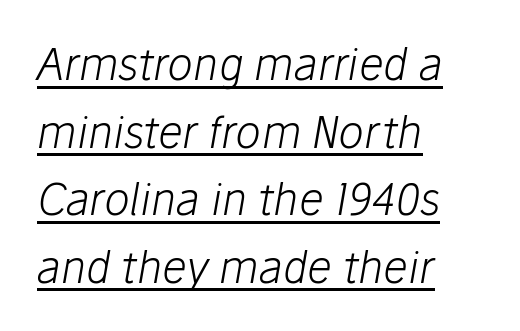
The image shows 43 px light type, italic (leaning right); set left-aligned, normal line spacing (1.57x), normal letter spacing, underlined; low stroke contrast and a medium x-height.
